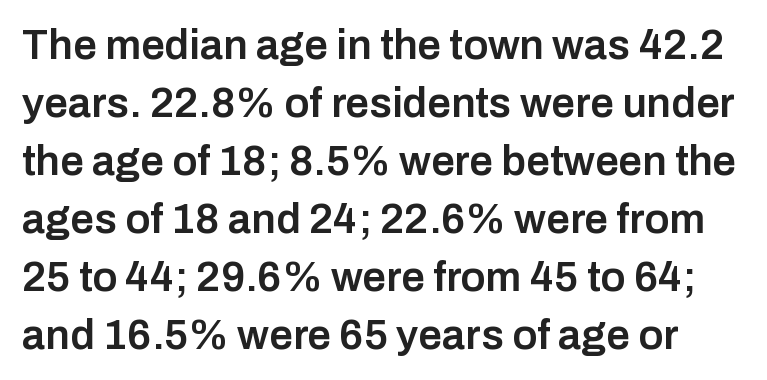
{"serif": "no", "italic": "no", "bold": "semi", "weight": "semibold", "width": "normal", "stroke_contrast": "low", "x_height": "medium", "monospaced": "no", "underline": "no", "line_spacing": "normal", "line_spacing_ratio": 1.38, "letter_spacing": "normal", "letter_spacing_em": 0.0, "glyph_px": 42}
